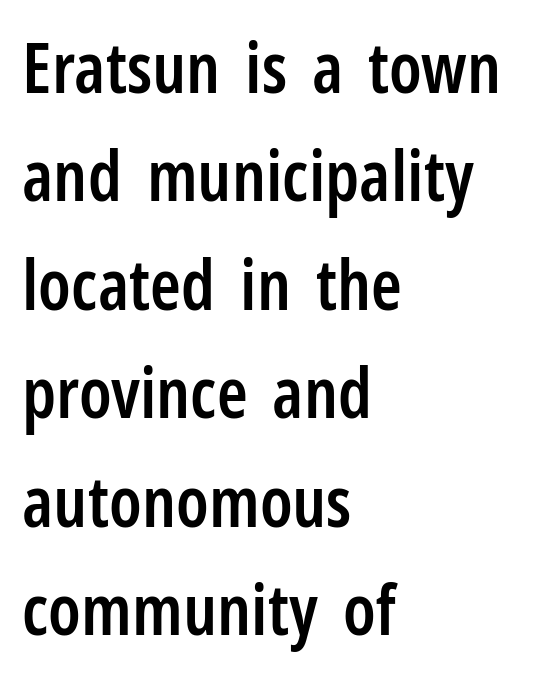
The rendering keeps characters at their native spacing. Weight: semibold (demi). This sample has the flowing, uneven cadence of proportional lettering. When letters stand straight like this, we call the style roman or upright.
